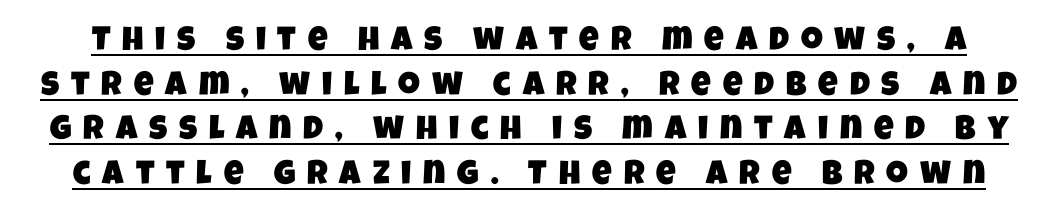
The image shows 34 px condensed sans-serif type; set normal line spacing (1.31x), unusually wide letter spacing (+0.35 em), underlined; low stroke contrast and a large x-height.
